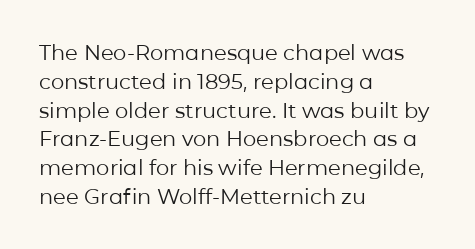
The image shows 21 px text type, upright; set left-aligned, normal line spacing (1.37x), normal letter spacing, not underlined.
